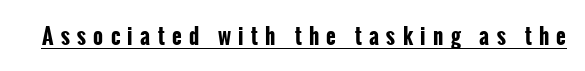
The image shows 21 px bold type, upright; set unusually wide letter spacing (+0.35 em), underlined.
